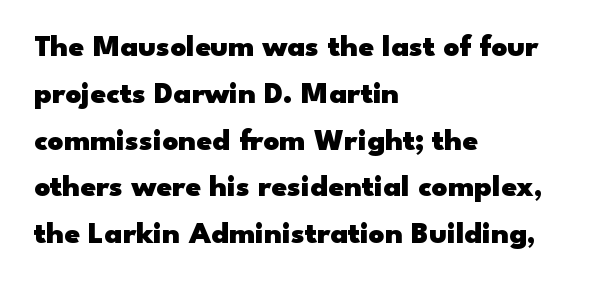
{"serif": "no", "italic": "no", "bold": "yes", "weight": "heavy", "width": "wide", "stroke_contrast": "low", "x_height": "small", "monospaced": "no", "underline": "no", "align": "left", "line_spacing": "normal", "line_spacing_ratio": 1.51, "letter_spacing": "normal", "letter_spacing_em": 0.0, "glyph_px": 31}
